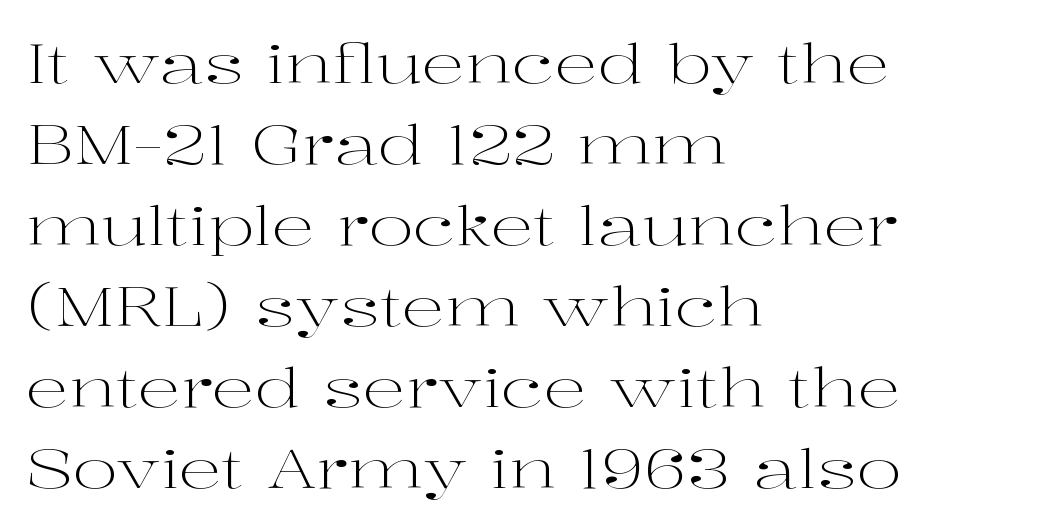
Q: Is the text bold? A: No.
Q: Is the text italic (slanted)? A: No, it is upright.
Q: Is the typeface a serif or a sans-serif typeface? A: Serif.
Q: Is the text underlined? A: No.
Q: How is the paragraph aligned? A: Left-aligned.
Q: Is the spacing between letters normal or unusually wide? A: Normal.
Q: Is the spacing between lines tight, normal or loose? A: Normal.
Q: Width (condensed, normal, or wide)? A: Wide.
Q: Stroke contrast? A: High.
Q: x-height? A: Medium.
Q: Monospaced? A: No.
